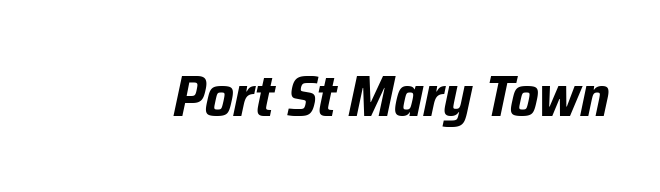
Look at the stroke-to-counter ratio: heavy, a bold. Proportional: the letters do not fall into vertical columns. There's an unmistakable incline to the writing here. The gaps between neighbouring characters are ordinary and unremarkable. Check the space under the baseline: it is left empty.
